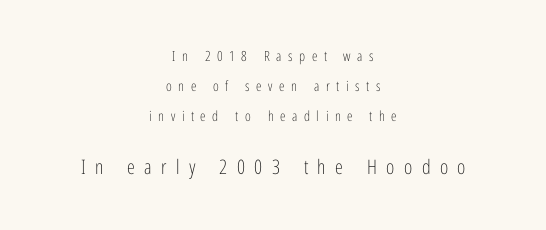
{"italic": "no", "bold": "no", "underline": "no", "align": "center", "line_spacing": "loose", "line_spacing_ratio": 2.15, "letter_spacing": "wide", "letter_spacing_em": 0.47, "larger_block": "second", "size_ratio": 1.43, "glyph_px": 20}
